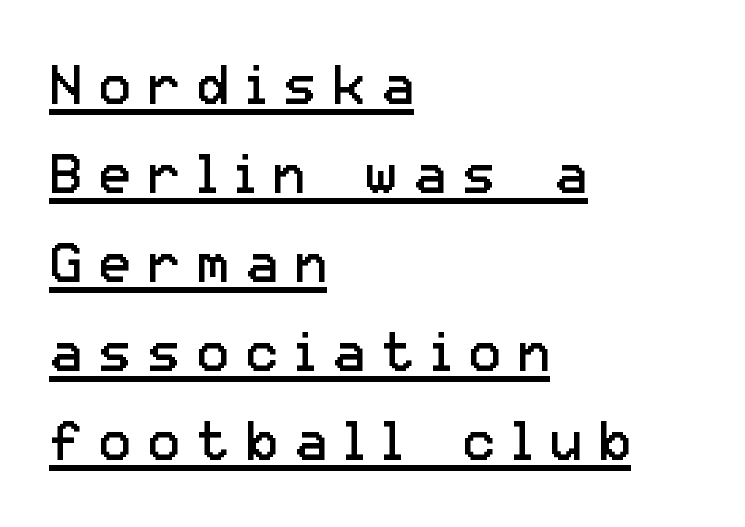
Q: Is the text bold? A: No.
Q: Is the text italic (slanted)? A: No, it is upright.
Q: Is the typeface a serif or a sans-serif typeface? A: Sans-serif.
Q: Is the text underlined? A: Yes.
Q: How is the paragraph aligned? A: Left-aligned.
Q: Is the spacing between letters normal or unusually wide? A: Unusually wide.
Q: Is the spacing between lines tight, normal or loose? A: Normal.
Q: Width (condensed, normal, or wide)? A: Normal.
Q: Stroke contrast? A: Low.
Q: x-height? A: Medium.
Q: Monospaced? A: No.
